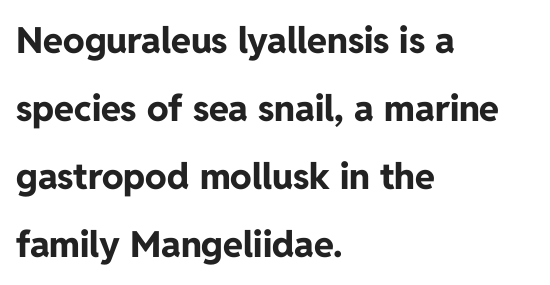
{"serif": "no", "italic": "no", "bold": "yes", "weight": "bold", "width": "normal", "stroke_contrast": "low", "x_height": "medium", "monospaced": "no", "underline": "no", "align": "left", "line_spacing_ratio": 1.89, "letter_spacing": "normal", "letter_spacing_em": 0.0, "glyph_px": 36}
